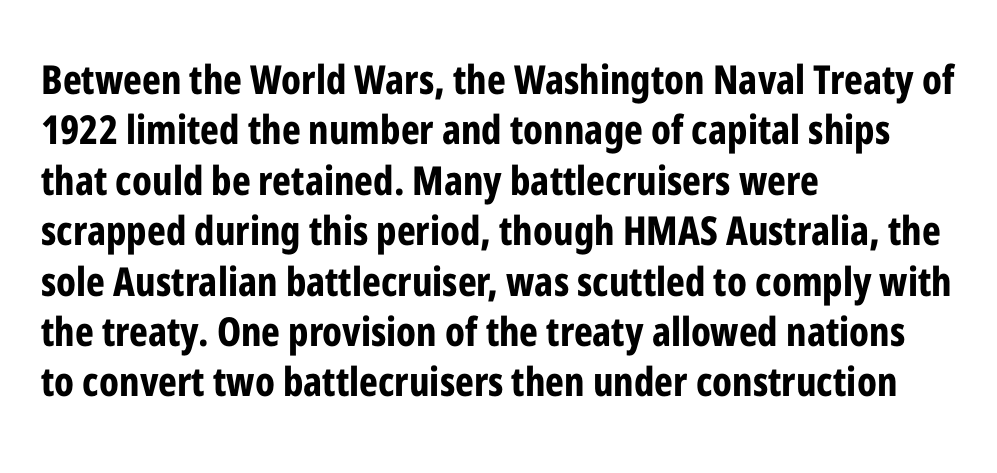
Q: Is the text bold? A: Yes.
Q: Is the text italic (slanted)? A: No, it is upright.
Q: Is the typeface a serif or a sans-serif typeface? A: Sans-serif.
Q: Is the text underlined? A: No.
Q: How is the paragraph aligned? A: Left-aligned.
Q: Is the spacing between letters normal or unusually wide? A: Normal.
Q: Is the spacing between lines tight, normal or loose? A: Normal.
Q: Width (condensed, normal, or wide)? A: Condensed.
Q: Stroke contrast? A: Low.
Q: x-height? A: Medium.
Q: Monospaced? A: No.
